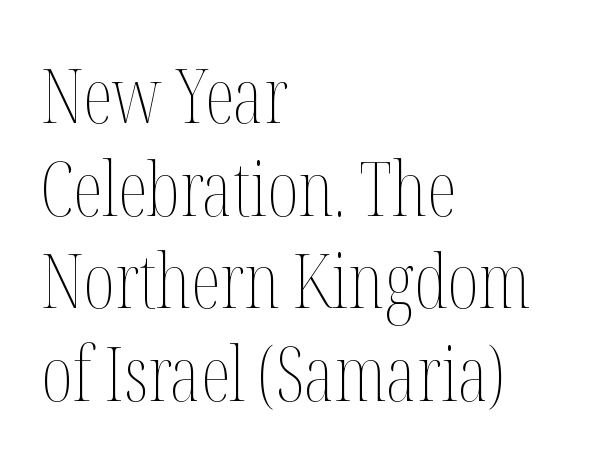
Q: Is the text bold? A: No.
Q: Is the text italic (slanted)? A: No, it is upright.
Q: Is the text underlined? A: No.
Q: How is the paragraph aligned? A: Left-aligned.
Q: Is the spacing between letters normal or unusually wide? A: Normal.
Q: Width (condensed, normal, or wide)? A: Condensed.
Q: Stroke contrast? A: Medium.
Q: x-height? A: Medium.
Q: Monospaced? A: No.
